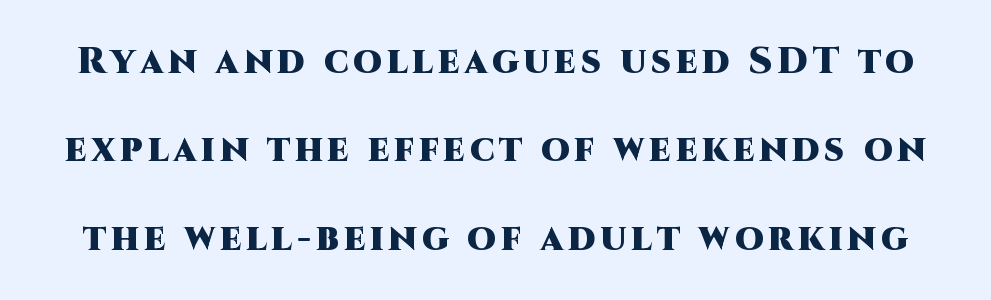
{"serif": "no", "italic": "no", "bold": "yes", "weight": "heavy", "width": "normal", "stroke_contrast": "high", "x_height": "large", "monospaced": "no", "underline": "no", "line_spacing": "loose", "line_spacing_ratio": 2.39, "glyph_px": 37}
